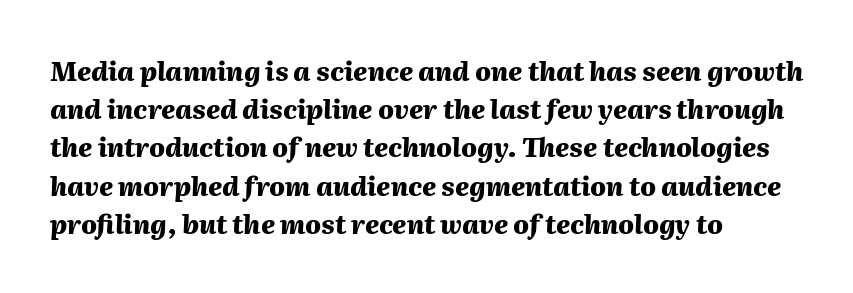
The image shows 26 px bold type, italic (leaning right); set left-aligned, normal line spacing (1.47x), normal letter spacing, not underlined.
